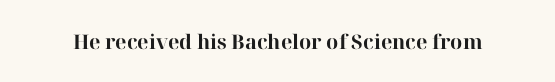
{"italic": "no", "bold": "yes", "underline": "no", "letter_spacing": "normal", "letter_spacing_em": 0.0, "glyph_px": 20}
